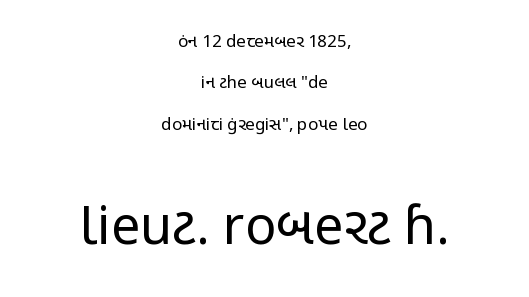
{"serif": "no", "italic": "no", "bold": "no", "weight": "regular", "width": "condensed", "stroke_contrast": "low", "x_height": "medium", "monospaced": "no", "underline": "no", "align": "center", "line_spacing": "loose", "line_spacing_ratio": 2.43, "letter_spacing": "normal", "letter_spacing_em": 0.0, "larger_block": "second", "size_ratio": 3.06, "glyph_px": 52}
